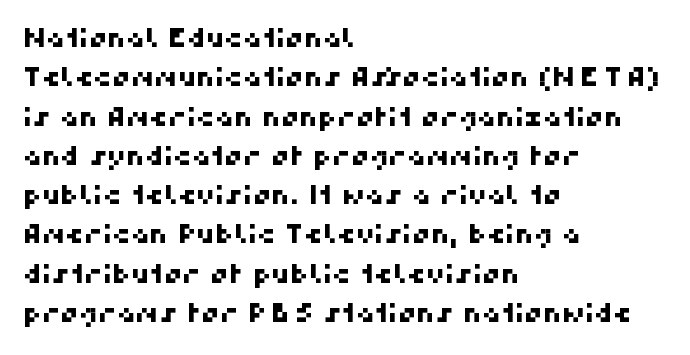
{"underline": "no", "align": "left", "line_spacing": "normal", "line_spacing_ratio": 1.51, "letter_spacing": "normal", "letter_spacing_em": 0.0, "glyph_px": 26}
